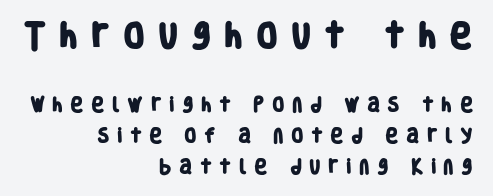
Q: Is the text bold? A: Yes.
Q: Is the typeface a serif or a sans-serif typeface? A: Sans-serif.
Q: Is the text underlined? A: No.
Q: How is the paragraph aligned? A: Right-aligned.
Q: Is the spacing between letters normal or unusually wide? A: Unusually wide.
Q: Is the spacing between lines tight, normal or loose? A: Loose.
Q: Which block of text is set in a larger size, the first (top) or the second (bottom)? A: The first (top) one.
Q: Width (condensed, normal, or wide)? A: Condensed.
Q: Stroke contrast? A: Low.
Q: x-height? A: Large.
Q: Monospaced? A: No.
